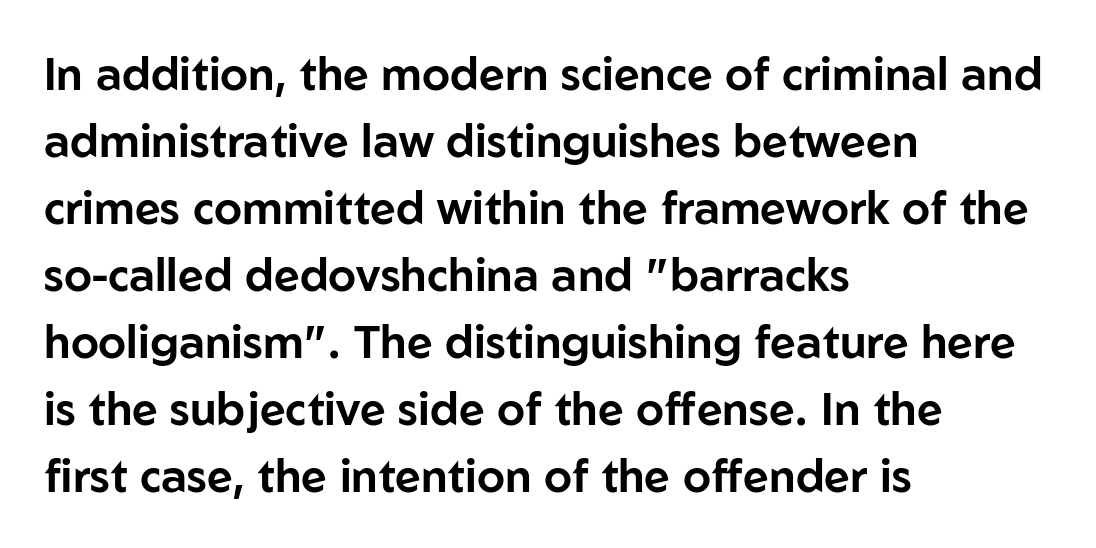
Q: Is the text italic (slanted)? A: No, it is upright.
Q: Is the typeface a serif or a sans-serif typeface? A: Sans-serif.
Q: Is the text underlined? A: No.
Q: How is the paragraph aligned? A: Left-aligned.
Q: Is the spacing between letters normal or unusually wide? A: Normal.
Q: Is the spacing between lines tight, normal or loose? A: Normal.
Q: Width (condensed, normal, or wide)? A: Normal.
Q: Stroke contrast? A: Low.
Q: x-height? A: Medium.
Q: Monospaced? A: No.
